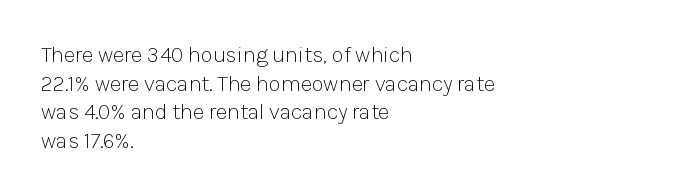
Check the space under the baseline: it is left empty. Characters follow at the spacing the type designer built in. These glyphs show unthickened strokes, regular width or finer. This is the regular roman posture of the typeface. A typesetter would call this leading conventional body-copy spacing. The compositor pushed each line to the left boundary.
